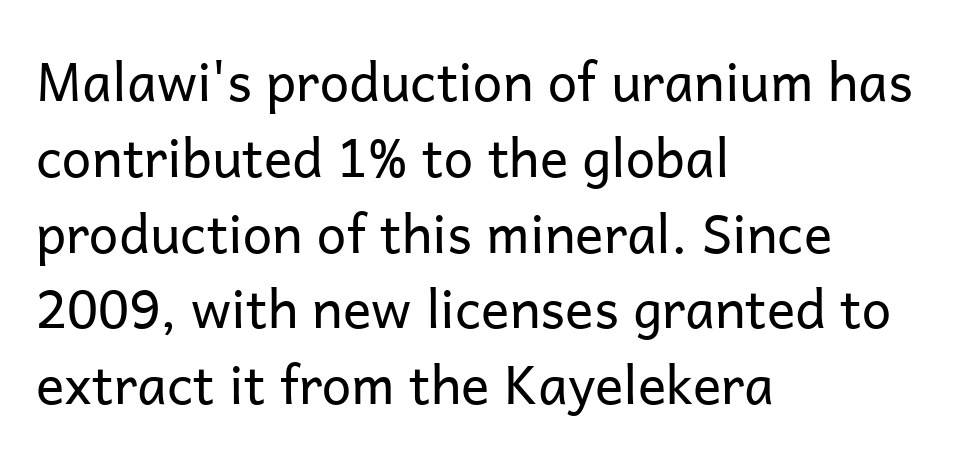
The image shows 53 px regular-weight sans-serif type, upright; set left-aligned, normal line spacing (1.43x), normal letter spacing, not underlined; low stroke contrast and a medium x-height.
